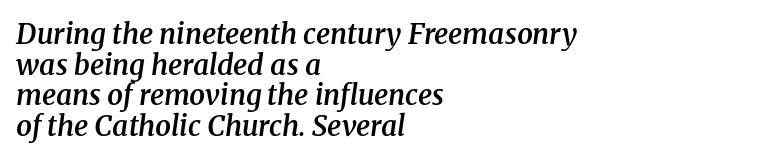
The letters advance in unequal steps, a hallmark of proportional type. Each word holds together tightly as a unit, with standard inter-letter gaps. Which margin do the lines hug? The left one — the right edge is uneven. Little horizontal feet cap the strokes, marking this as serif type. Bare-footed words on every line. The passage shown is semibold, sitting just below true bold.
